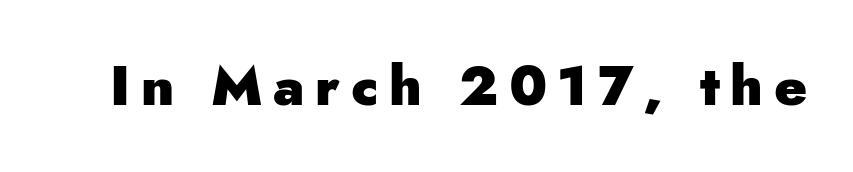
{"serif": "no", "italic": "no", "bold": "yes", "weight": "heavy", "width": "normal", "stroke_contrast": "low", "x_height": "small", "monospaced": "no", "underline": "no", "glyph_px": 55}
